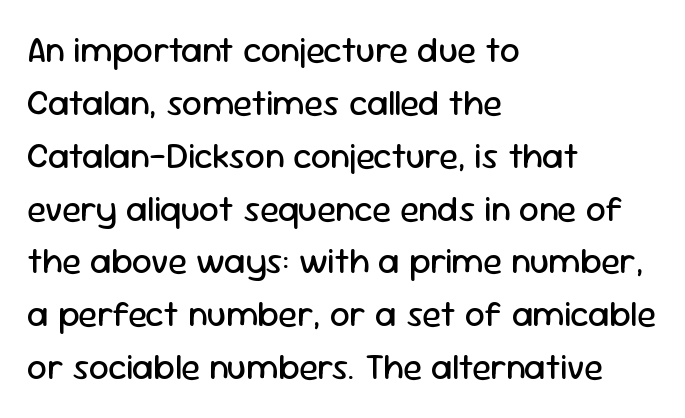
Q: Is the text bold? A: No.
Q: Is the text italic (slanted)? A: No, it is upright.
Q: Is the typeface a serif or a sans-serif typeface? A: Sans-serif.
Q: Is the text underlined? A: No.
Q: How is the paragraph aligned? A: Left-aligned.
Q: Is the spacing between letters normal or unusually wide? A: Normal.
Q: Is the spacing between lines tight, normal or loose? A: Normal.
Q: Width (condensed, normal, or wide)? A: Normal.
Q: Stroke contrast? A: Low.
Q: x-height? A: Medium.
Q: Monospaced? A: No.
